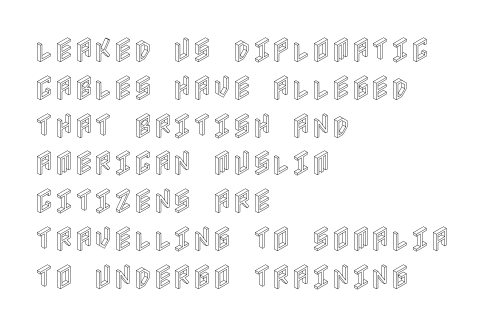
The image shows 27 px text type, upright; set left-aligned, normal line spacing (1.4x), normal letter spacing, not underlined.
